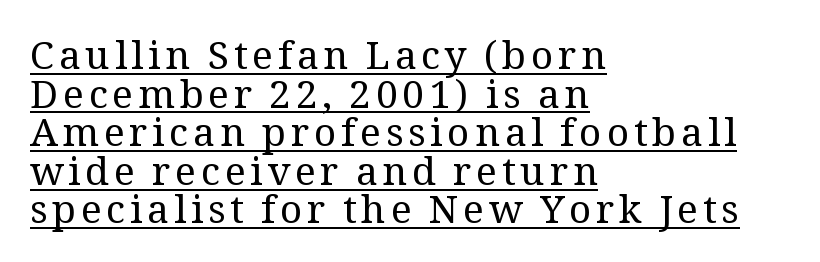
The image shows 39 px regular-weight serif type, upright; set left-aligned, tight line spacing (0.99x), underlined; medium stroke contrast and a medium x-height.
